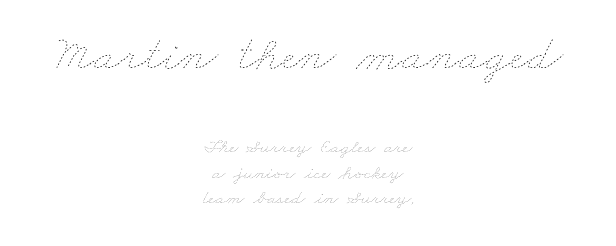
One glance says typical: line gaps are just what's usual. Here the designer chose a conventional face with non-uniform glyph widths. This sample uses plain, unmodified letter spacing. Stroke mass is kept to a normal reading level or below. Beneath every word, the page is bare.
